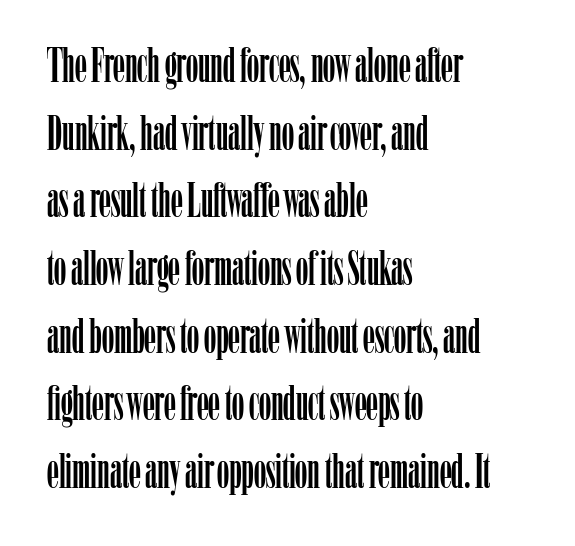
The image shows 48 px condensed serif type, upright; set left-aligned, normal line spacing (1.41x), normal letter spacing, not underlined; low stroke contrast and a medium x-height.
